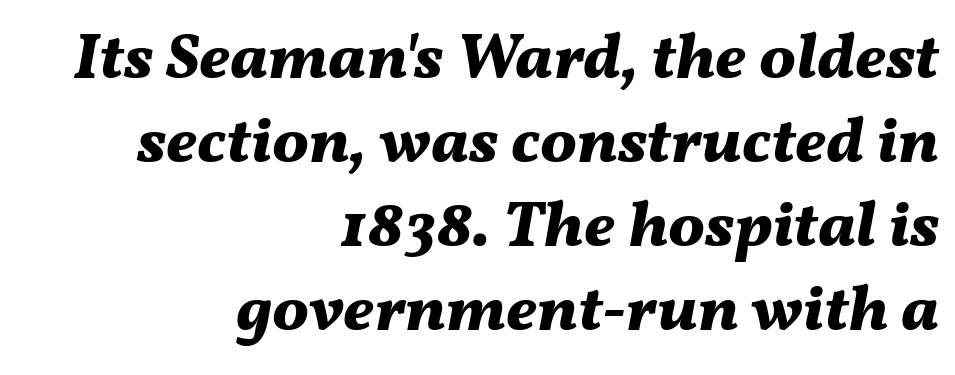
The image shows 65 px bold type, italic (leaning right); set right-aligned, normal line spacing (1.29x), normal letter spacing, not underlined; medium stroke contrast and a medium x-height.
